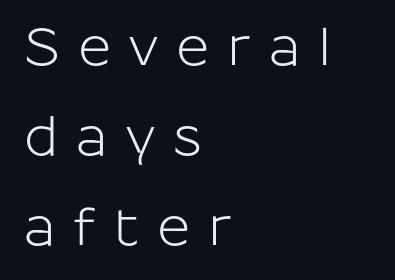
Designer's note — italics off, roman on. Typographically, this falls in the sans-serif category. The baseline area is clear. These lines are rendered in a variable-pitch font.
